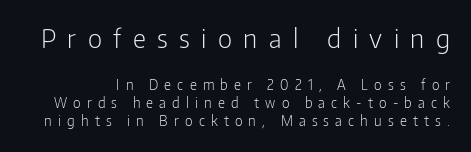
The image shows 26 px text type, upright; set normal line spacing (1.29x), unusually wide letter spacing (+0.44 em), not underlined; the first (top) block is 1.86x larger.
